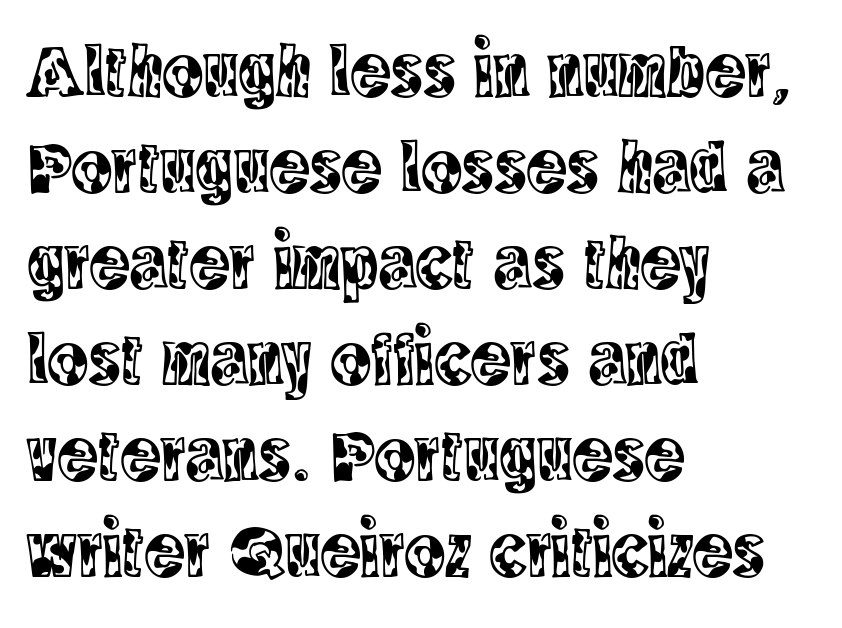
No italicization has been applied; the sample stays upright. Think of a printed novel: that variable character pitch is what you see here. This is serif lettering, the kind often seen in printed books. Which margin do the lines hug? The left one — the right edge is uneven.
